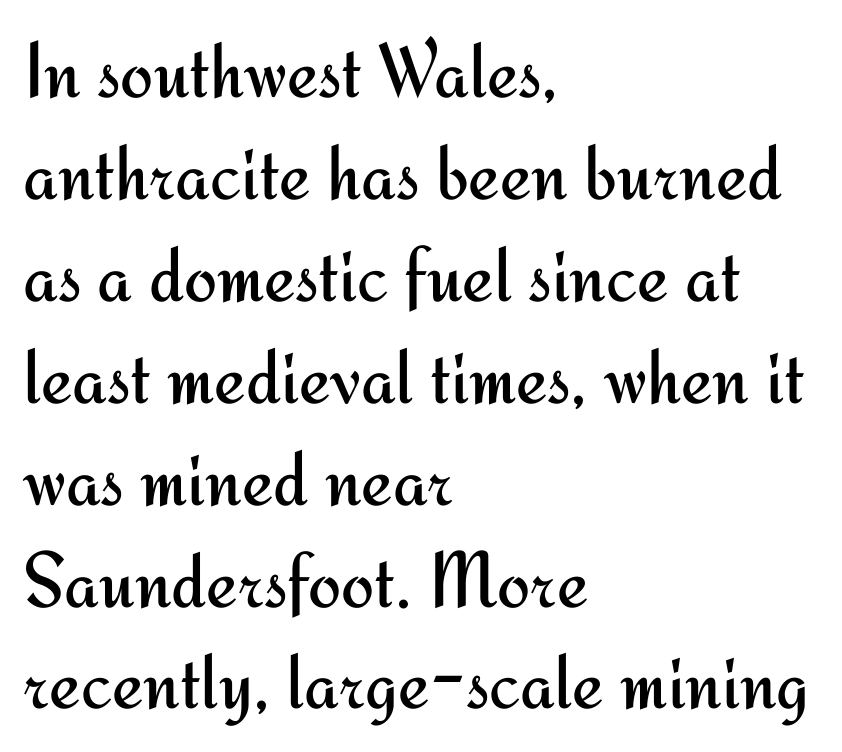
The image shows 79 px regular-weight sans-serif type, upright; set left-aligned, normal line spacing (1.29x), normal letter spacing, not underlined; medium stroke contrast and a small x-height.
